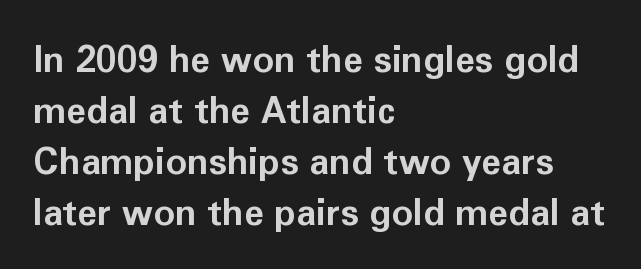
Q: Is the text bold? A: Yes.
Q: Is the text italic (slanted)? A: No, it is upright.
Q: Is the typeface a serif or a sans-serif typeface? A: Sans-serif.
Q: Is the text underlined? A: No.
Q: How is the paragraph aligned? A: Left-aligned.
Q: Is the spacing between letters normal or unusually wide? A: Normal.
Q: Is the spacing between lines tight, normal or loose? A: Normal.
Q: Width (condensed, normal, or wide)? A: Normal.
Q: Stroke contrast? A: Low.
Q: x-height? A: Medium.
Q: Monospaced? A: No.
